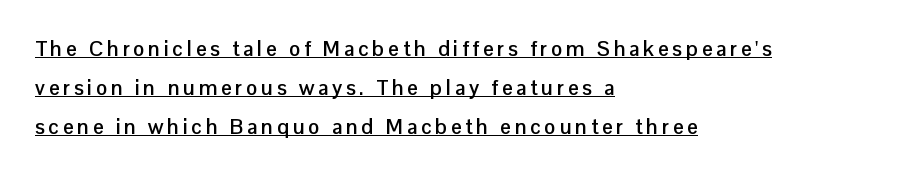
{"italic": "no", "bold": "yes", "underline": "yes", "align": "left", "line_spacing_ratio": 1.86, "glyph_px": 21}
